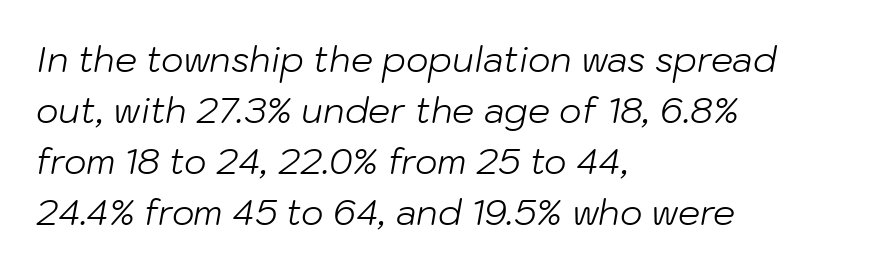
Look at the tracking — it's just the regular setting, nothing added. Unbolded letterforms with no extra heft. Is there much room between lines? A standard amount, neither cramped nor airy. The passage shown leans; its letterforms are oblique.
